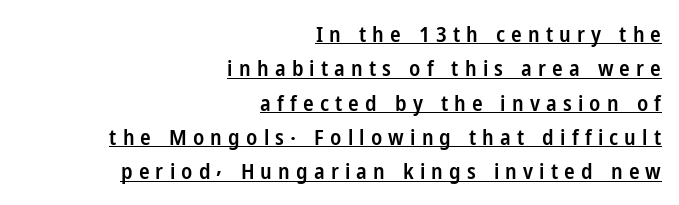
Q: Is the text bold? A: Semi-bold.
Q: Is the text italic (slanted)? A: No, it is upright.
Q: Is the text underlined? A: Yes.
Q: How is the paragraph aligned? A: Right-aligned.
Q: Is the spacing between letters normal or unusually wide? A: Unusually wide.
Q: Is the spacing between lines tight, normal or loose? A: Normal.
